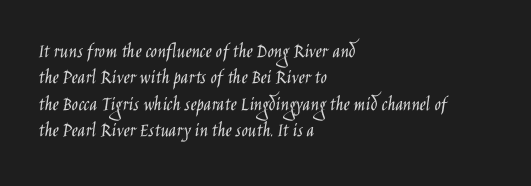
The image shows 21 px text type; set left-aligned, normal line spacing (1.26x), normal letter spacing, not underlined.
